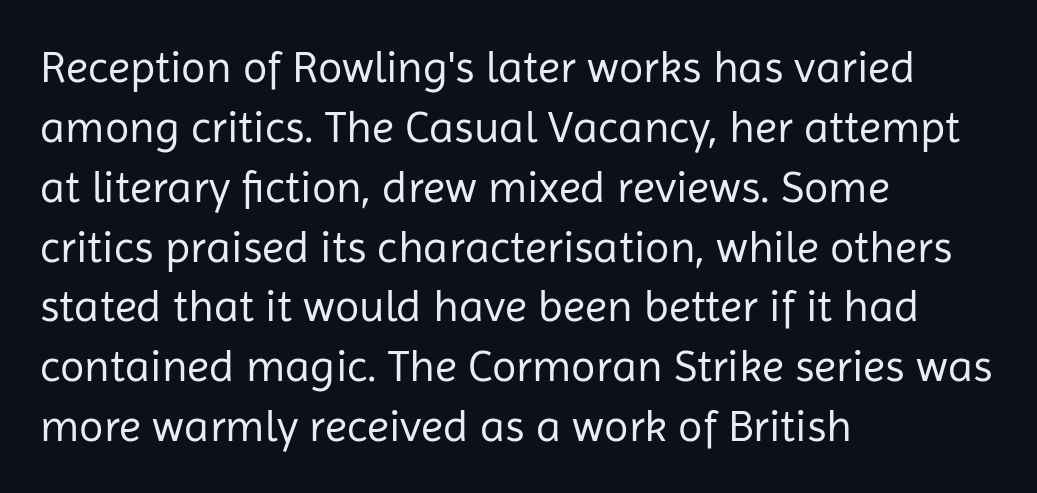
{"serif": "no", "italic": "no", "bold": "no", "weight": "regular", "width": "normal", "stroke_contrast": "low", "x_height": "medium", "monospaced": "no", "underline": "no", "align": "left", "line_spacing": "normal", "line_spacing_ratio": 1.33, "letter_spacing": "normal", "letter_spacing_em": 0.0, "glyph_px": 45}
